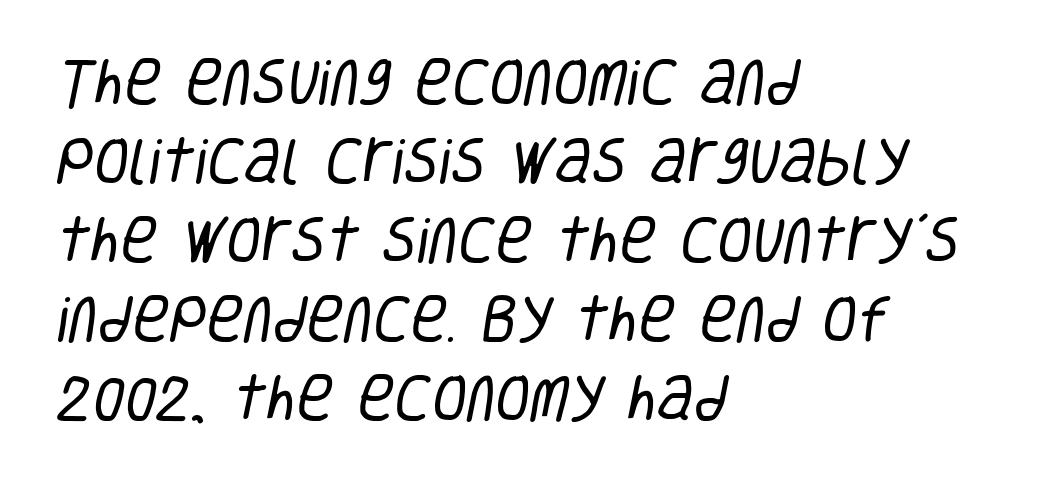
The font is comparable to plain body text, perhaps lighter. The specimen omits any rule beneath the text block's lines. Does the leading feel generous? No, just average. Nobody touched the tracking dial on this one. Think of a printed novel: that variable character pitch is what you see here.
